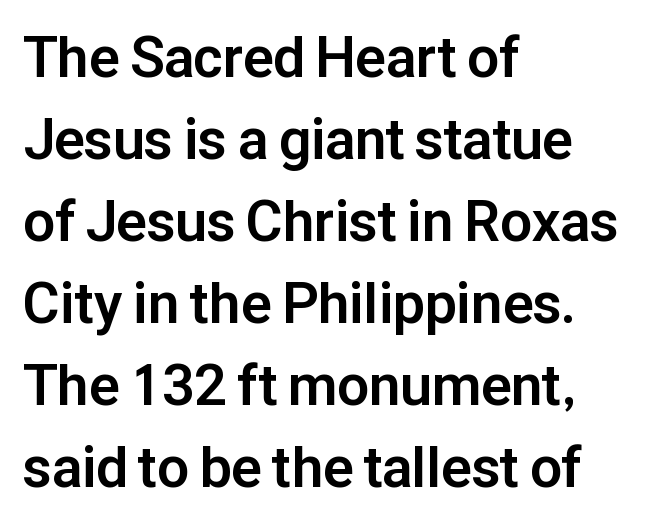
Every stem runs plumb, perpendicular to the baseline. Is the block centered? No — it sits flush against the left margin. Looks like regular typesetting: each glyph gets only the width it needs. The font is running at its bold setting.
